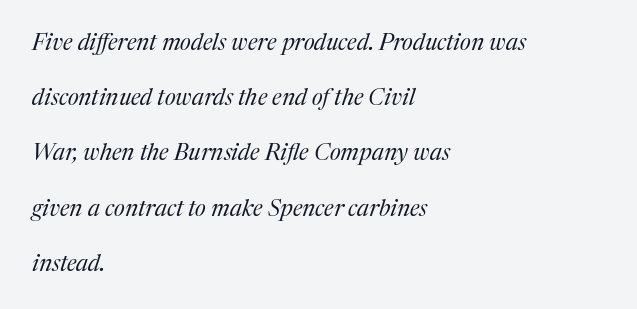
Quick note: interline space is abundant. Characters follow at the spacing the type designer built in. Does the lettering tilt? It does — this is italic. Only glyphs here, with clear space below each row. Where is the straight margin? On the left. Each stroke keeps to a modest, everyday thickness or less.
